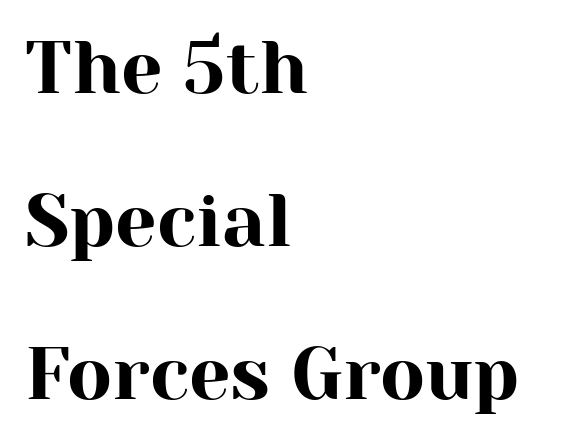
Q: Is the text italic (slanted)? A: No, it is upright.
Q: Is the typeface a serif or a sans-serif typeface? A: Serif.
Q: Is the text underlined? A: No.
Q: How is the paragraph aligned? A: Left-aligned.
Q: Is the spacing between letters normal or unusually wide? A: Normal.
Q: Is the spacing between lines tight, normal or loose? A: Loose.
Q: Width (condensed, normal, or wide)? A: Normal.
Q: Stroke contrast? A: High.
Q: x-height? A: Medium.
Q: Monospaced? A: No.
